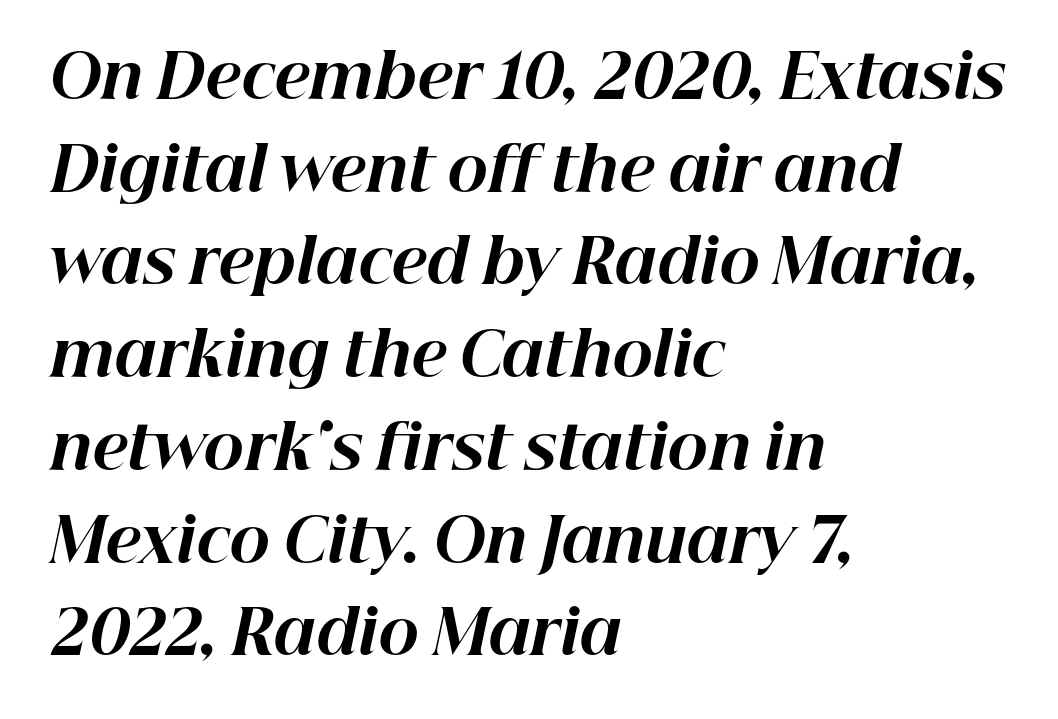
Think of a printed novel: that variable character pitch is what you see here. Interline gaps are of average width in this sample. What weight is shown? A full bold with thick strokes. Line beginnings align vertically; line endings do not.
